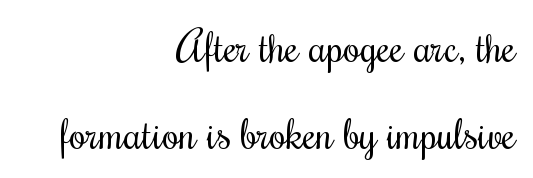
Summary of weight: not heavy and not bold. Note: serifs present on the glyphs. Short note: letters normally spaced. A typesetter would call this leading open, well beyond the default.
